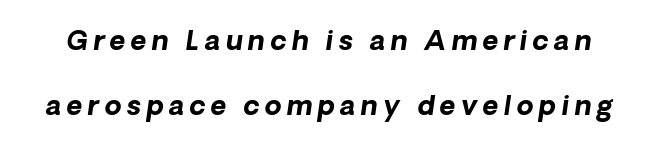
{"bold": "yes", "underline": "no", "line_spacing": "loose", "line_spacing_ratio": 2.41, "letter_spacing": "wide", "letter_spacing_em": 0.2, "glyph_px": 27}
